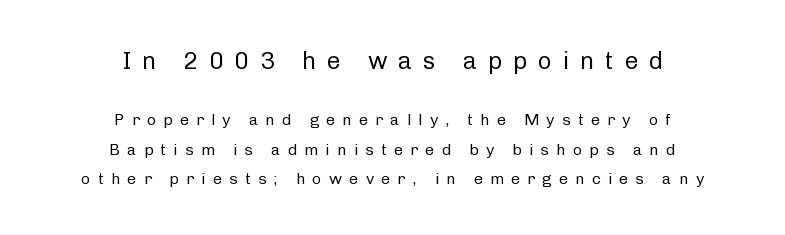
The upper block of text is set noticeably larger than the block beneath it. Each row of text sits above clean, open space. The letters look calm and open, with moderate or lighter stems. In terms of letterspacing, this is a distinctly airy, spread setting.
